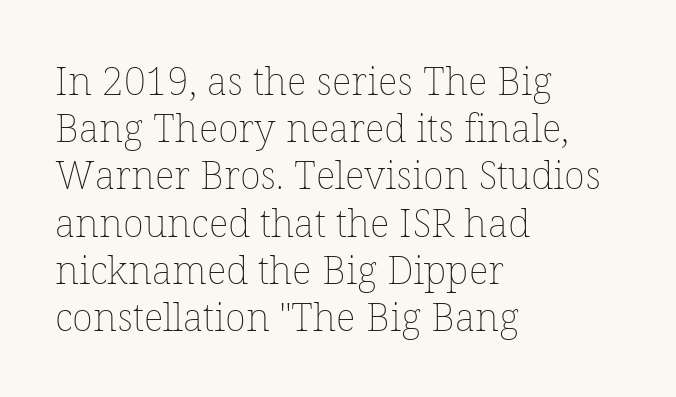
The image shows 39 px thin type, upright; set left-aligned, line spacing 1.21x, normal letter spacing, not underlined; low stroke contrast and a medium x-height.
